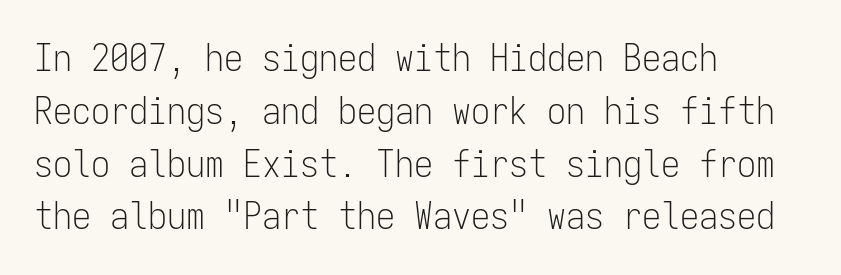
{"serif": "no", "italic": "no", "bold": "no", "weight": "light", "width": "condensed", "stroke_contrast": "low", "x_height": "medium", "monospaced": "yes", "underline": "no", "align": "left", "line_spacing": "normal", "line_spacing_ratio": 1.39, "letter_spacing": "normal", "letter_spacing_em": 0.0, "glyph_px": 38}
